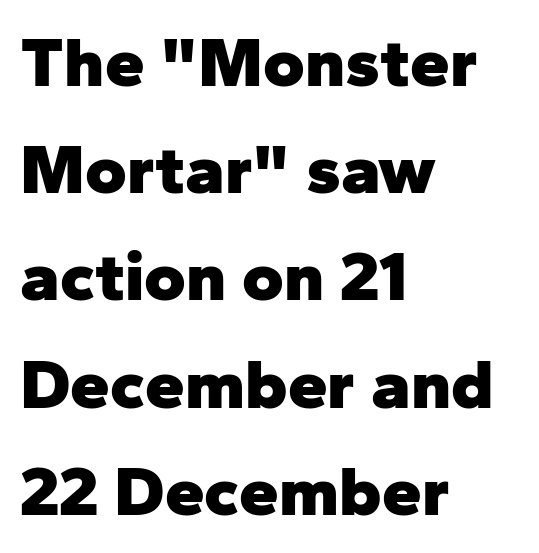
Serif or sans? Sans — the stroke terminals are bare. Nobody drew a line under any word here. The letters advance in unequal steps, a hallmark of proportional type. Set as a true bold cut, around the 700 mark.
